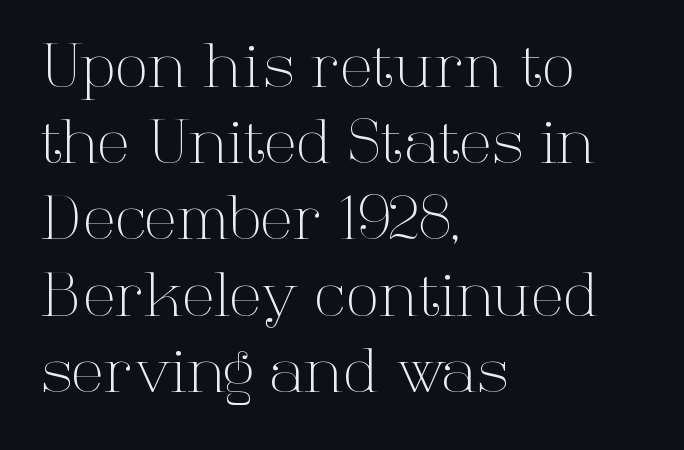
Q: Is the text bold? A: No.
Q: Is the text italic (slanted)? A: No, it is upright.
Q: Is the typeface a serif or a sans-serif typeface? A: Serif.
Q: Is the text underlined? A: No.
Q: How is the paragraph aligned? A: Left-aligned.
Q: Is the spacing between letters normal or unusually wide? A: Normal.
Q: Is the spacing between lines tight, normal or loose? A: Normal.
Q: Width (condensed, normal, or wide)? A: Normal.
Q: Stroke contrast? A: High.
Q: x-height? A: Medium.
Q: Monospaced? A: No.
